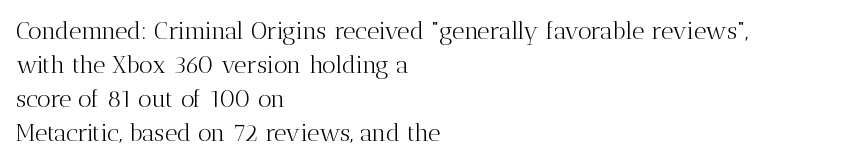
The image shows 24 px text type, upright; set left-aligned, normal line spacing (1.42x), normal letter spacing, not underlined.
